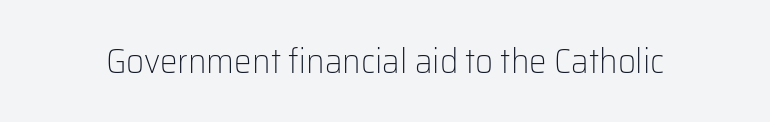
The image shows 35 px light sans-serif type, upright; set normal letter spacing, not underlined; low stroke contrast and a medium x-height.
